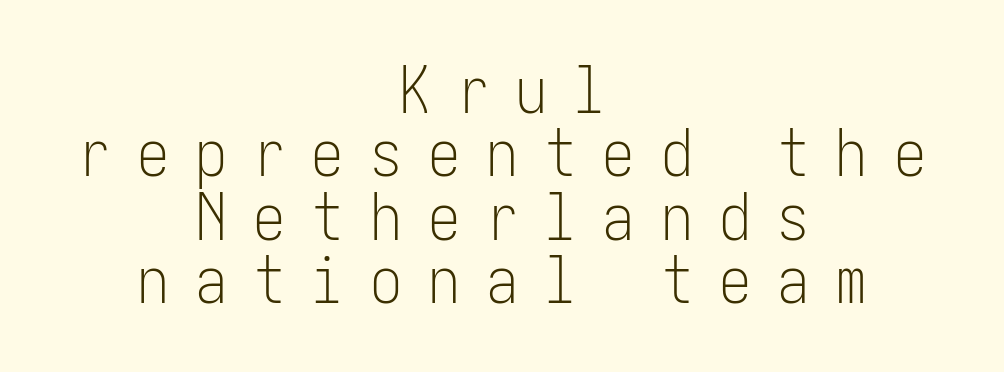
Plain, unruled lines of type. Grotesque or geometric, the face here clearly has no serifs. The setting favours the middle, as headings and verse often do. A typesetter would call this leading minimal, almost set solid. Ink coverage per letter is moderate at most.
